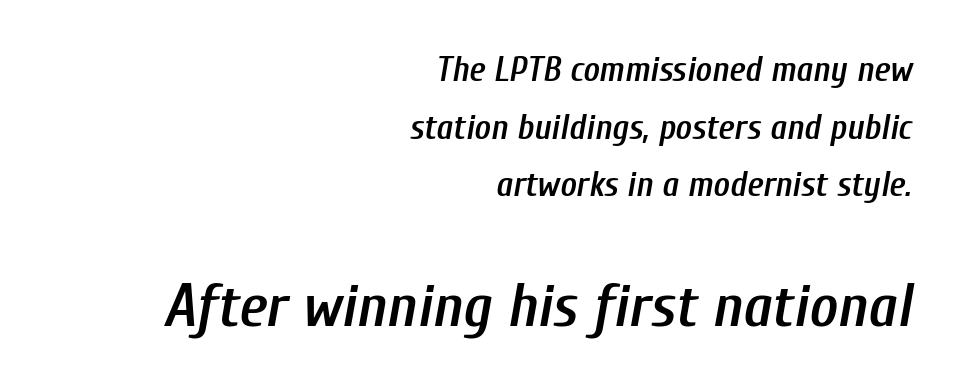
{"italic": "yes", "lean": "right", "slant_degrees": 10, "bold": "semi", "weight": "semibold", "width": "condensed", "stroke_contrast": "low", "x_height": "medium", "monospaced": "no", "underline": "no", "align": "right", "line_spacing": "normal", "line_spacing_ratio": 1.65, "letter_spacing": "normal", "letter_spacing_em": 0.0, "larger_block": "second", "size_ratio": 1.74, "glyph_px": 61}
